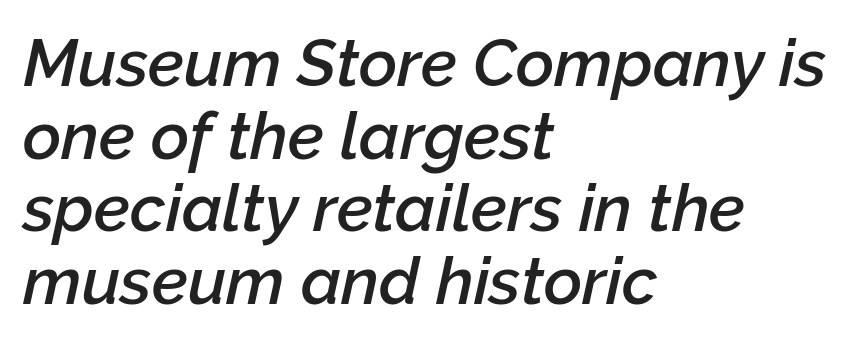
Lines of text with bare space underneath. Line spacing here is tight. Style check: oblique. Is the letter spacing exaggerated? No — it looks like the ordinary default. The lines are quadded left. Students, this is semibold: more ink than regular, less than bold.
